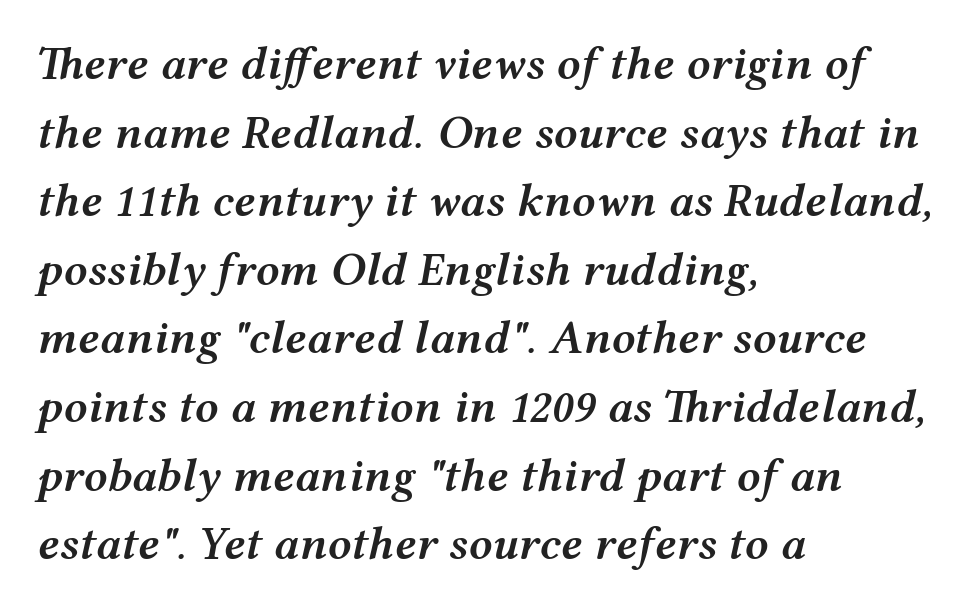
{"italic": "yes", "lean": "right", "slant_degrees": 12, "bold": "semi", "weight": "semibold", "width": "wide", "stroke_contrast": "medium", "x_height": "medium", "monospaced": "no", "underline": "no", "align": "left", "line_spacing": "normal", "line_spacing_ratio": 1.46, "letter_spacing": "normal", "letter_spacing_em": 0.0, "glyph_px": 47}
